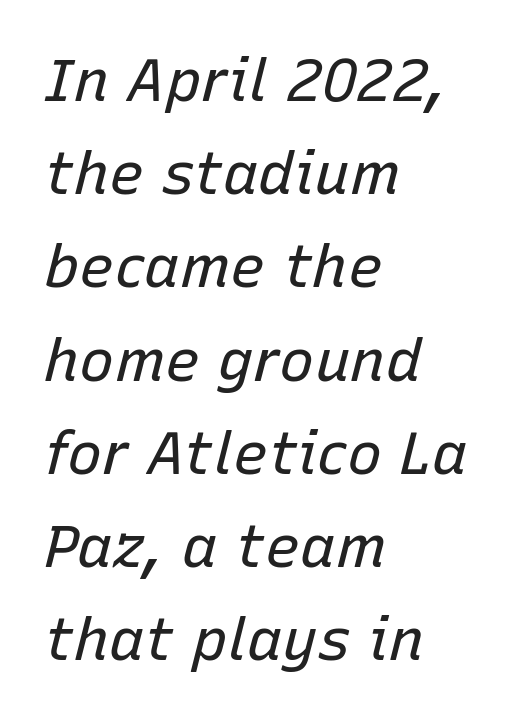
{"italic": "yes", "lean": "right", "slant_degrees": 15, "bold": "no", "weight": "regular", "width": "normal", "stroke_contrast": "low", "x_height": "medium", "monospaced": "no", "underline": "no", "align": "left", "line_spacing": "normal", "line_spacing_ratio": 1.58, "letter_spacing": "normal", "letter_spacing_em": 0.0, "glyph_px": 59}
